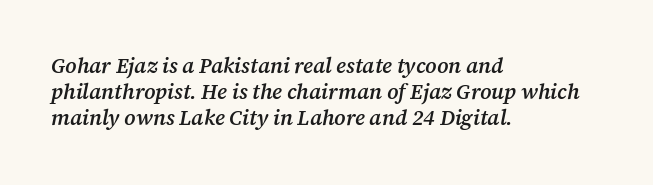
Q: Is the text bold? A: Semi-bold.
Q: Is the text italic (slanted)? A: Yes, it leans right by about 12 degrees.
Q: Is the text underlined? A: No.
Q: How is the paragraph aligned? A: Left-aligned.
Q: Is the spacing between letters normal or unusually wide? A: Normal.
